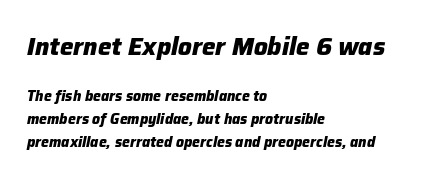
The image shows 24 px bold type, italic (leaning right); set left-aligned, normal line spacing (1.63x), normal letter spacing, not underlined; the first (top) block is 1.71x larger.
